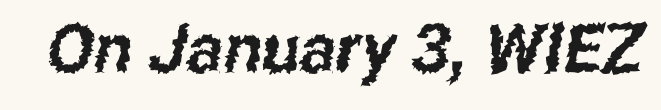
Q: Is the typeface a serif or a sans-serif typeface? A: Sans-serif.
Q: Is the text underlined? A: No.
Q: Is the spacing between letters normal or unusually wide? A: Normal.
Q: Width (condensed, normal, or wide)? A: Condensed.
Q: Stroke contrast? A: Low.
Q: x-height? A: Medium.
Q: Monospaced? A: No.
